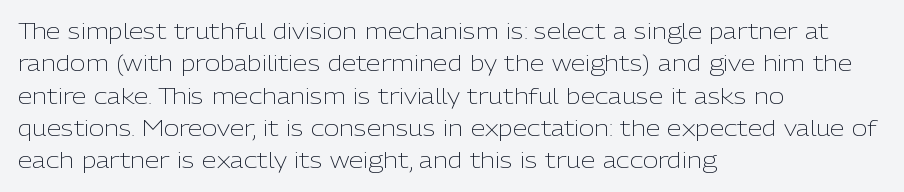
Q: Is the text bold? A: No.
Q: Is the text italic (slanted)? A: No, it is upright.
Q: Is the text underlined? A: No.
Q: How is the paragraph aligned? A: Left-aligned.
Q: Is the spacing between letters normal or unusually wide? A: Normal.
Q: Is the spacing between lines tight, normal or loose? A: Normal.
